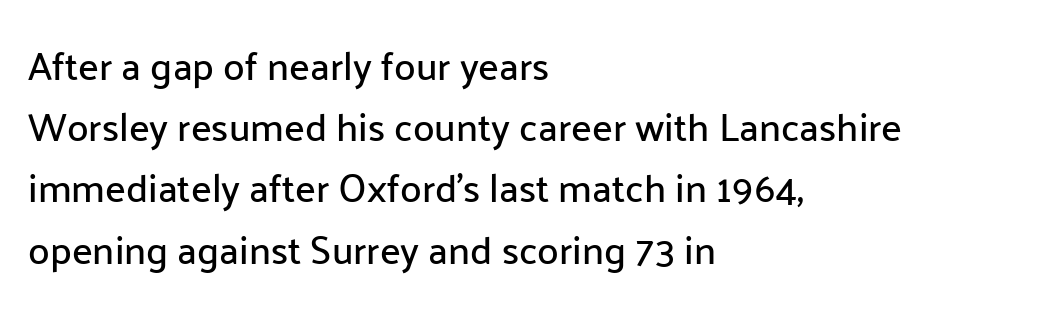
The image shows 39 px sans-serif type, upright; set left-aligned, normal line spacing (1.57x), normal letter spacing, not underlined; low stroke contrast and a medium x-height.
